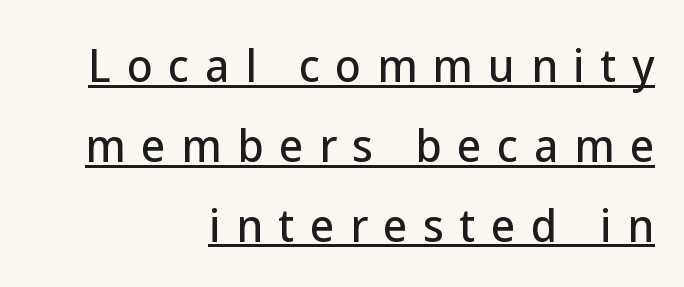
The image shows 42 px sans-serif type, upright; set right-aligned, loose line spacing (1.9x), unusually wide letter spacing (+0.37 em), underlined; low stroke contrast and a medium x-height.
